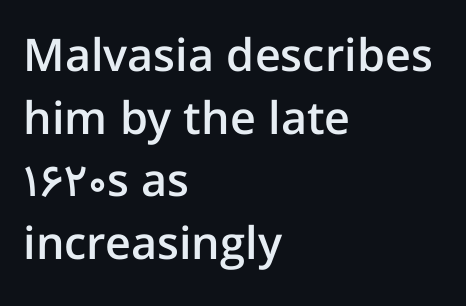
Q: Is the text bold? A: Semi-bold.
Q: Is the text italic (slanted)? A: No, it is upright.
Q: Is the typeface a serif or a sans-serif typeface? A: Sans-serif.
Q: Is the text underlined? A: No.
Q: How is the paragraph aligned? A: Left-aligned.
Q: Is the spacing between letters normal or unusually wide? A: Normal.
Q: Is the spacing between lines tight, normal or loose? A: Normal.
Q: Width (condensed, normal, or wide)? A: Normal.
Q: Stroke contrast? A: Low.
Q: x-height? A: Medium.
Q: Monospaced? A: No.
